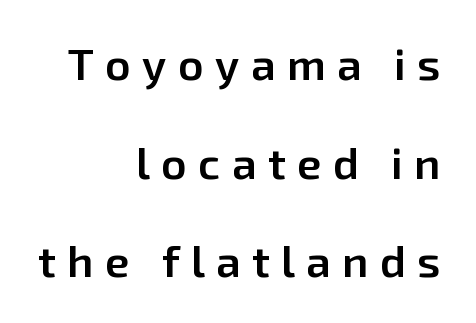
The passage shown is typed in a proportional face where columns would drift. The rendering uses a large line-height, opening up the rows. A bare baseline throughout the passage. Right-aligned paragraph, ragged on the left. The strokes are fattened partway — semibold, not bold. What stands out about the letter spacing? Its width — letters are far apart.
